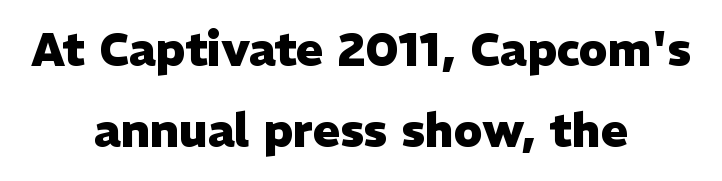
The image shows 46 px heavy sans-serif type, upright; set centered, line spacing 1.77x, normal letter spacing, not underlined; low stroke contrast and a medium x-height.
